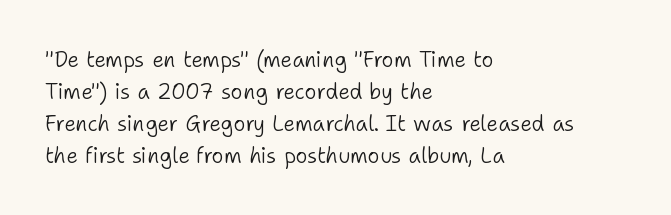
{"italic": "no", "bold": "no", "underline": "no", "align": "left", "line_spacing": "normal", "line_spacing_ratio": 1.52, "letter_spacing": "normal", "letter_spacing_em": 0.0, "glyph_px": 21}
